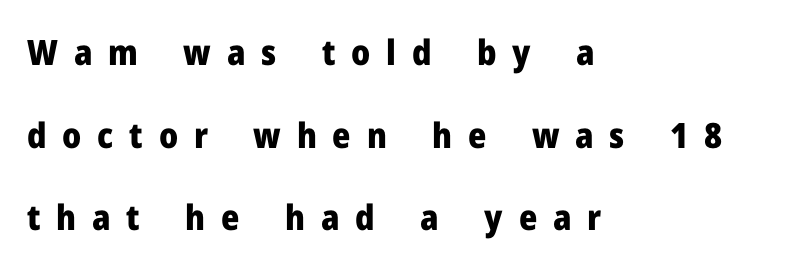
{"serif": "no", "italic": "no", "bold": "yes", "weight": "heavy", "width": "normal", "stroke_contrast": "low", "x_height": "medium", "monospaced": "no", "underline": "no", "align": "left", "line_spacing": "loose", "line_spacing_ratio": 2.36, "letter_spacing": "wide", "letter_spacing_em": 0.45, "glyph_px": 35}
